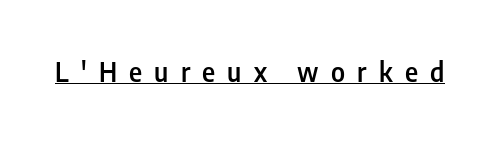
Posture: straight, roman, zero tilt. Students, note that the glyphs here are deliberately spaced far apart. The words here are underlined. Firm but not heavy-handed strokes: this text is semibold.
